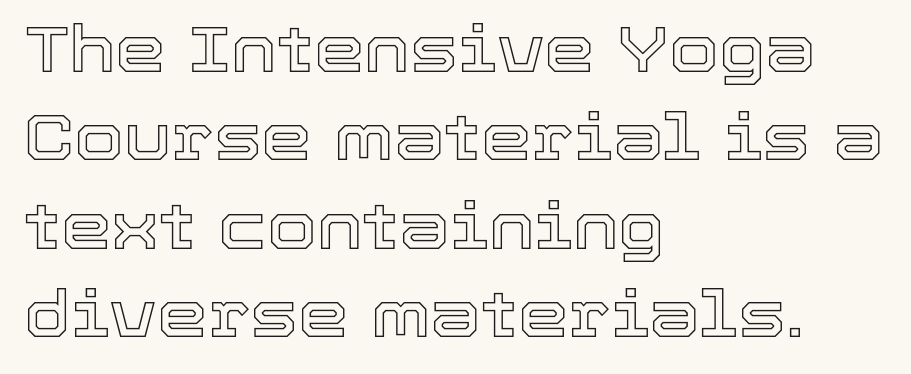
Q: Is the text italic (slanted)? A: No, it is upright.
Q: Is the text underlined? A: No.
Q: How is the paragraph aligned? A: Left-aligned.
Q: Is the spacing between letters normal or unusually wide? A: Normal.
Q: Is the spacing between lines tight, normal or loose? A: Normal.
Q: Width (condensed, normal, or wide)? A: Normal.
Q: x-height? A: Medium.
Q: Monospaced? A: No.
